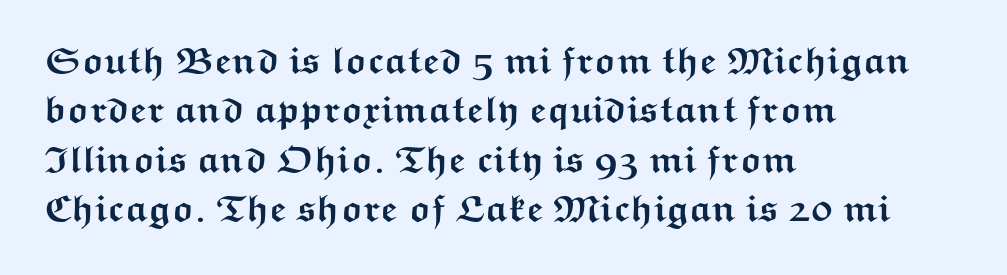
{"serif": "no", "italic": "no", "bold": "yes", "weight": "semibold", "width": "wide", "stroke_contrast": "medium", "x_height": "medium", "monospaced": "no", "underline": "no", "align": "left", "line_spacing": "normal", "line_spacing_ratio": 1.3, "letter_spacing": "normal", "letter_spacing_em": 0.0, "glyph_px": 38}
